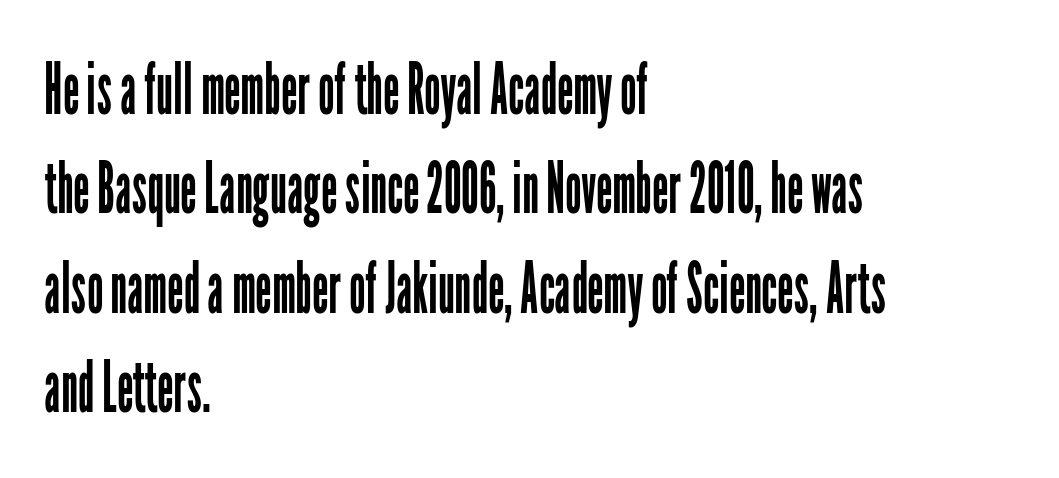
Rows of type keep a routine distance in the vertical direction. Is this a fixed-width face? No — the glyphs have proportional, varying widths. Posture: vertical. If you drew a ruler down the left edge, every line would touch it.
